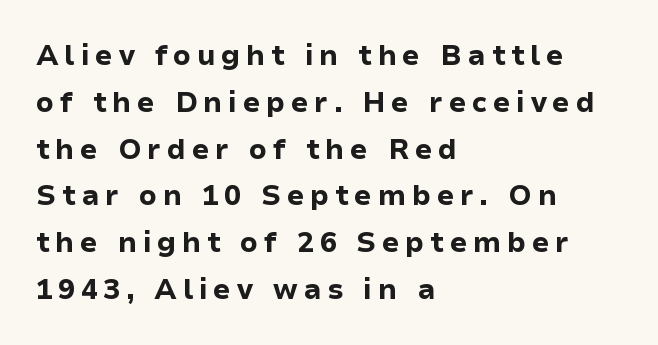
Q: Is the text bold? A: Yes.
Q: Is the text italic (slanted)? A: No, it is upright.
Q: Is the typeface a serif or a sans-serif typeface? A: Sans-serif.
Q: Is the text underlined? A: No.
Q: How is the paragraph aligned? A: Left-aligned.
Q: Is the spacing between letters normal or unusually wide? A: Unusually wide.
Q: Is the spacing between lines tight, normal or loose? A: Normal.
Q: Width (condensed, normal, or wide)? A: Normal.
Q: Stroke contrast? A: Low.
Q: x-height? A: Medium.
Q: Monospaced? A: No.
